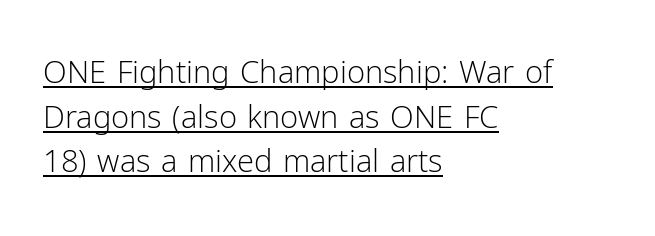
The image shows 31 px light sans-serif type, upright; set left-aligned, normal line spacing (1.44x), normal letter spacing, underlined; low stroke contrast and a medium x-height.
